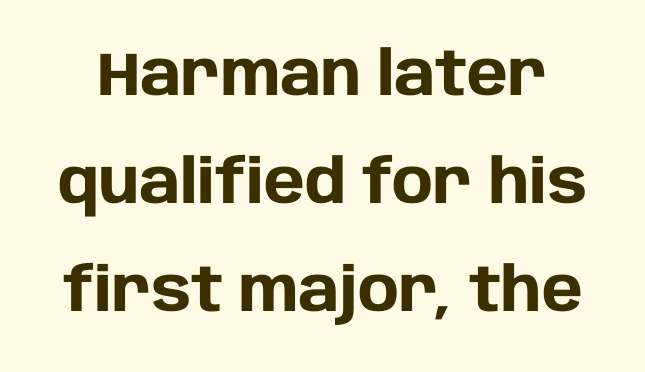
Q: Is the text bold? A: Yes.
Q: Is the text italic (slanted)? A: No, it is upright.
Q: Is the typeface a serif or a sans-serif typeface? A: Sans-serif.
Q: Is the text underlined? A: No.
Q: Is the spacing between letters normal or unusually wide? A: Normal.
Q: Width (condensed, normal, or wide)? A: Normal.
Q: Stroke contrast? A: Low.
Q: x-height? A: Large.
Q: Monospaced? A: No.
